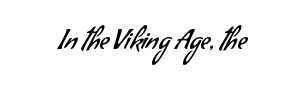
The characters are drawn with everyday or finer stroke widths. In terms of letterspacing, this is plain default setting. Decoration check: the copy has no underline. Alignment: centered.
